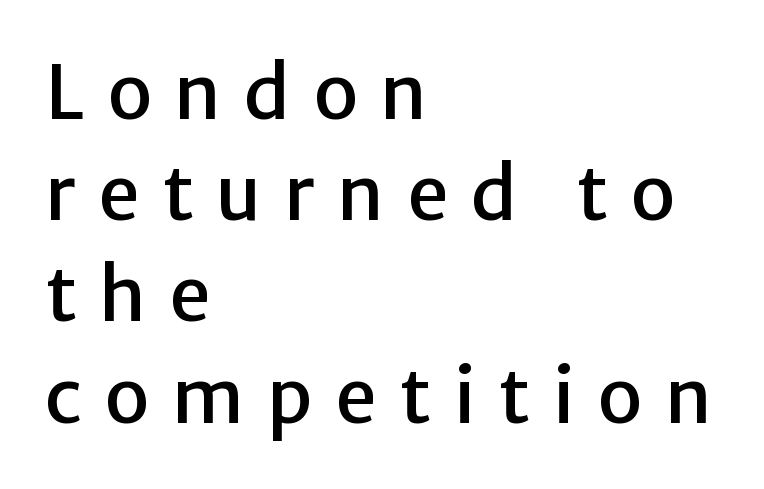
Q: Is the text italic (slanted)? A: No, it is upright.
Q: Is the typeface a serif or a sans-serif typeface? A: Sans-serif.
Q: Is the text underlined? A: No.
Q: How is the paragraph aligned? A: Left-aligned.
Q: Is the spacing between letters normal or unusually wide? A: Unusually wide.
Q: Is the spacing between lines tight, normal or loose? A: Normal.
Q: Width (condensed, normal, or wide)? A: Normal.
Q: Stroke contrast? A: Low.
Q: x-height? A: Medium.
Q: Monospaced? A: No.
